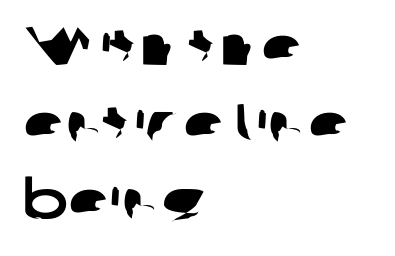
Q: Is the typeface a serif or a sans-serif typeface? A: Sans-serif.
Q: Is the text underlined? A: No.
Q: How is the paragraph aligned? A: Left-aligned.
Q: Is the spacing between letters normal or unusually wide? A: Normal.
Q: Is the spacing between lines tight, normal or loose? A: Normal.
Q: Width (condensed, normal, or wide)? A: Wide.
Q: Stroke contrast? A: Low.
Q: x-height? A: Medium.
Q: Monospaced? A: No.
